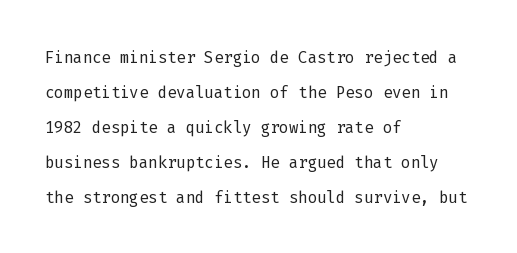
{"italic": "no", "bold": "no", "underline": "no", "align": "left", "line_spacing": "normal", "line_spacing_ratio": 1.59, "letter_spacing": "normal", "letter_spacing_em": 0.0, "glyph_px": 22}
